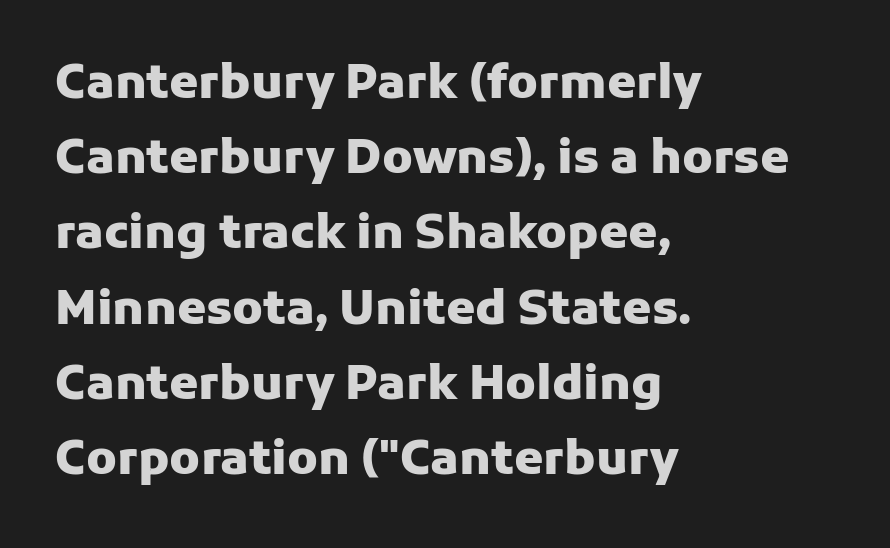
The image shows 47 px heavy sans-serif type, upright; set left-aligned, normal line spacing (1.6x), normal letter spacing, not underlined; low stroke contrast and a medium x-height.
